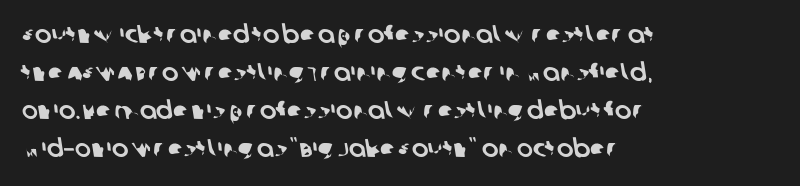
The image shows 25 px text type; set left-aligned, normal line spacing (1.52x), normal letter spacing, not underlined.
